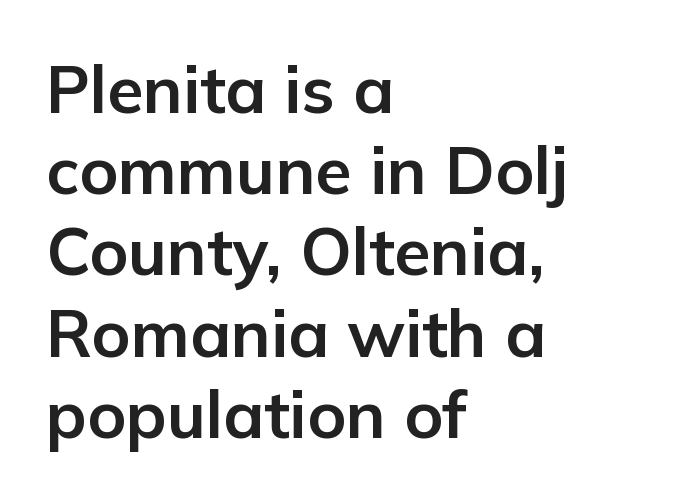
These lines were composed using upright roman letters. The face used here is proportionally spaced, like ordinary book or web type. Thick stems and heavy bowls — unmistakably bold. There is no visible air inserted between adjacent glyphs.
